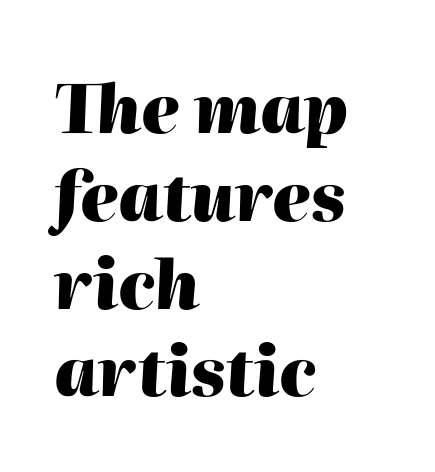
Q: Is the text bold? A: Yes.
Q: Is the text italic (slanted)? A: Yes, it leans right by about 2 degrees.
Q: Is the text underlined? A: No.
Q: How is the paragraph aligned? A: Left-aligned.
Q: Is the spacing between letters normal or unusually wide? A: Normal.
Q: Is the spacing between lines tight, normal or loose? A: Normal.
Q: Width (condensed, normal, or wide)? A: Normal.
Q: Stroke contrast? A: High.
Q: x-height? A: Medium.
Q: Monospaced? A: No.
